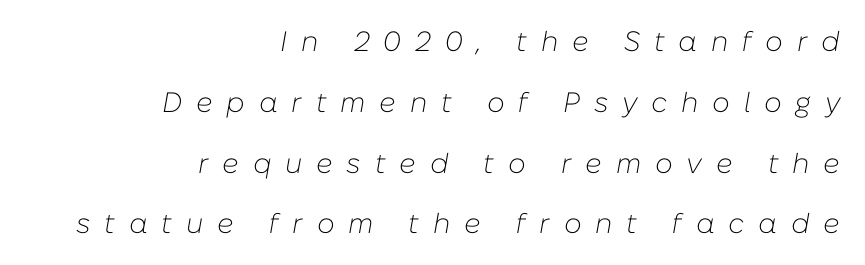
{"italic": "yes", "lean": "right", "slant_degrees": 10, "bold": "no", "weight": "light", "width": "normal", "stroke_contrast": "low", "x_height": "medium", "monospaced": "no", "underline": "no", "align": "right", "line_spacing": "loose", "line_spacing_ratio": 2.17, "letter_spacing": "wide", "letter_spacing_em": 0.49, "glyph_px": 28}
